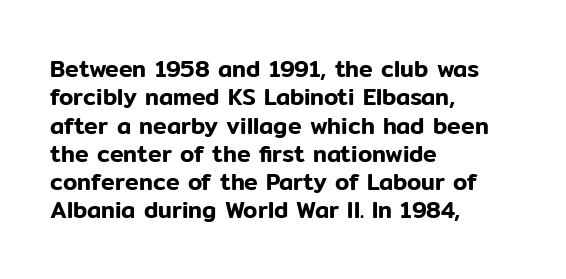
The image shows 23 px text type, upright; set left-aligned, line spacing 1.23x, normal letter spacing, not underlined.
